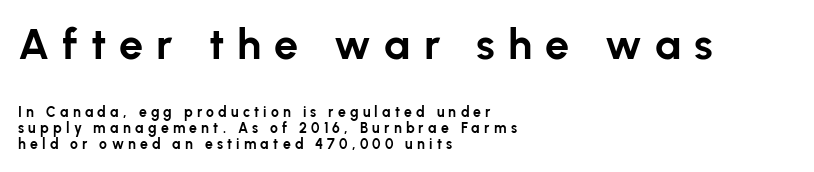
The image shows 43 px bold sans-serif type, upright; set left-aligned, line spacing 1.17x, unusually wide letter spacing (+0.3 em), not underlined; the first (top) block is 3.07x larger; low stroke contrast and a medium x-height.
